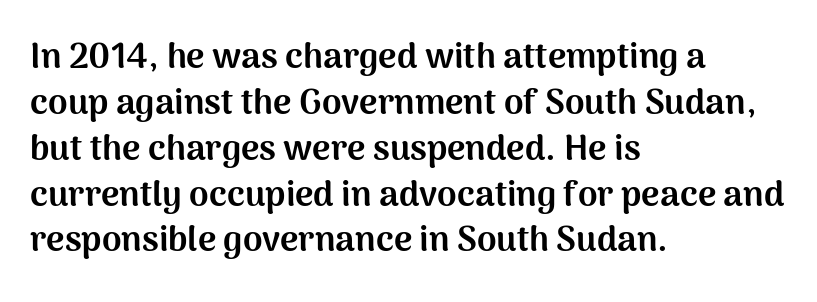
The image shows 35 px bold sans-serif type, upright; set left-aligned, normal line spacing (1.31x), normal letter spacing, not underlined; medium stroke contrast and a medium x-height.
